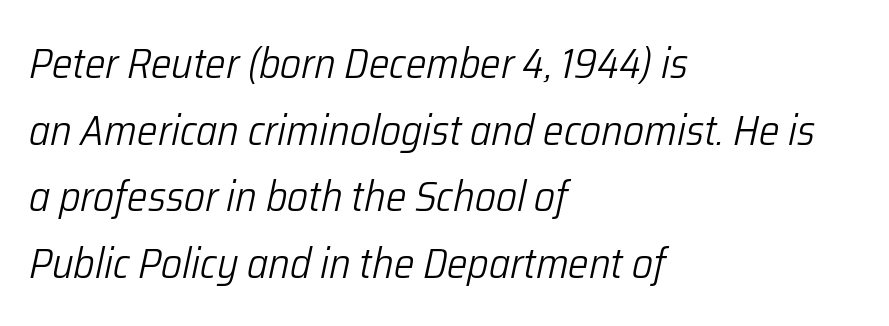
{"italic": "yes", "lean": "right", "slant_degrees": 12, "bold": "no", "weight": "light", "width": "condensed", "stroke_contrast": "low", "x_height": "medium", "monospaced": "no", "underline": "no", "align": "left", "line_spacing": "normal", "line_spacing_ratio": 1.55, "letter_spacing": "normal", "letter_spacing_em": 0.0, "glyph_px": 43}
